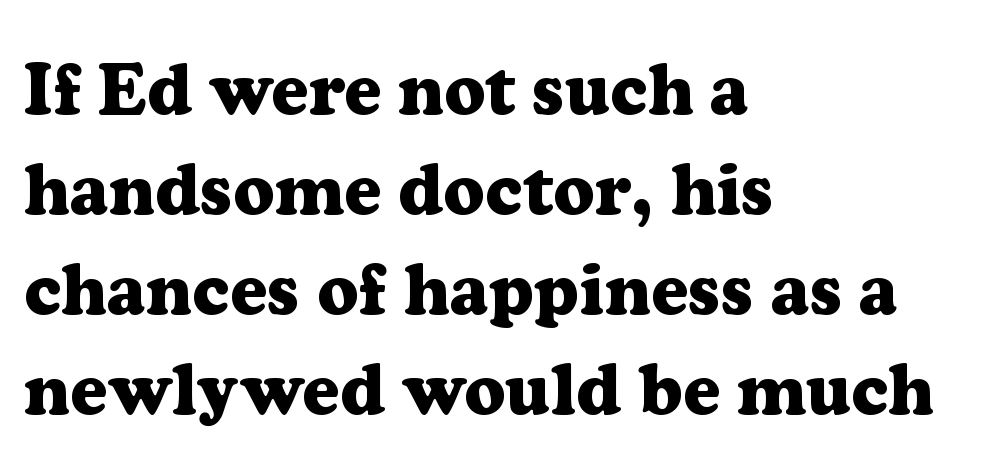
The image shows 72 px heavy serif type, upright; set left-aligned, normal line spacing (1.39x), normal letter spacing, not underlined; low stroke contrast and a medium x-height.
